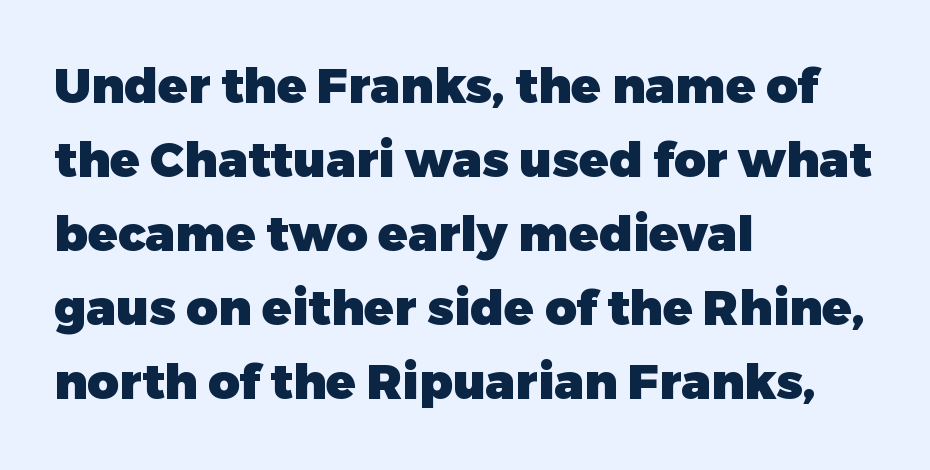
{"serif": "no", "italic": "no", "bold": "yes", "weight": "heavy", "width": "normal", "stroke_contrast": "low", "x_height": "medium", "monospaced": "no", "underline": "no", "align": "left", "line_spacing": "normal", "line_spacing_ratio": 1.51, "letter_spacing": "normal", "letter_spacing_em": 0.0, "glyph_px": 49}
